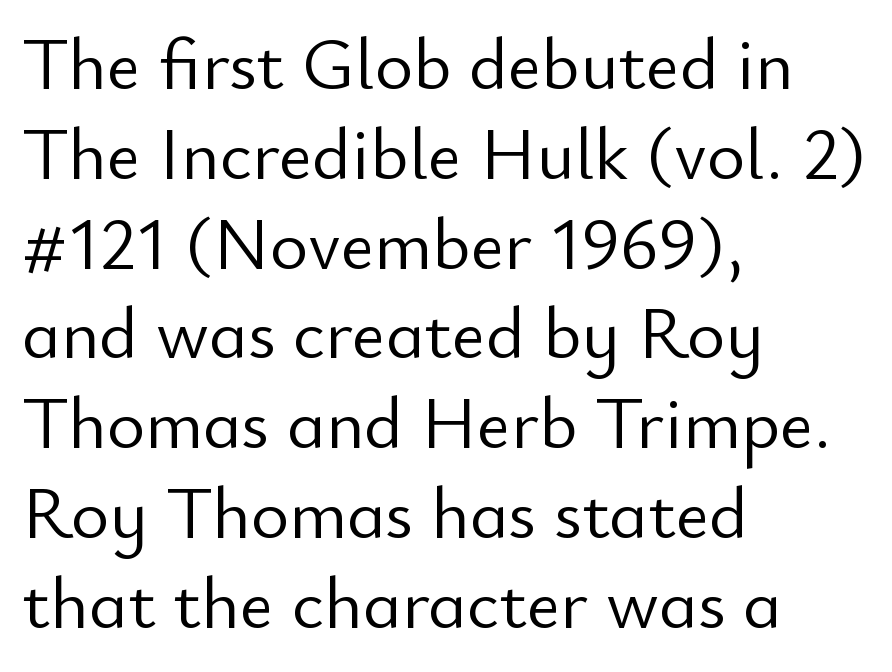
Spacing verdict: proportional, widths tailored to each character. A bare baseline throughout the passage. Weight: not bold — regular or lighter. In terms of letterspacing, this is plain default setting.
